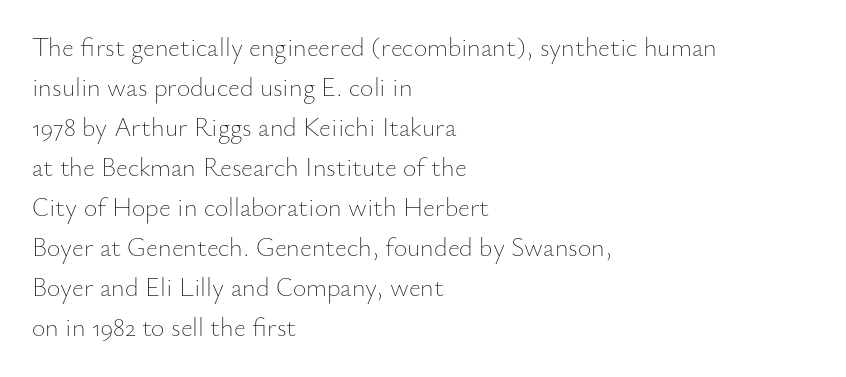
Q: Is the text bold? A: No.
Q: Is the text italic (slanted)? A: No, it is upright.
Q: Is the text underlined? A: No.
Q: How is the paragraph aligned? A: Left-aligned.
Q: Is the spacing between letters normal or unusually wide? A: Normal.
Q: Is the spacing between lines tight, normal or loose? A: Normal.
